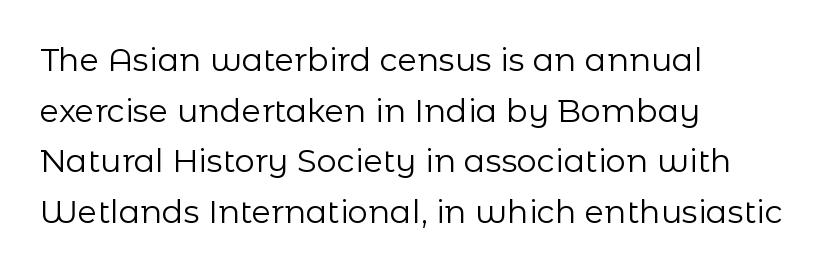
{"serif": "no", "italic": "no", "bold": "no", "weight": "regular", "width": "normal", "stroke_contrast": "low", "x_height": "medium", "monospaced": "no", "underline": "no", "align": "left", "line_spacing": "normal", "line_spacing_ratio": 1.58, "letter_spacing": "normal", "letter_spacing_em": 0.0, "glyph_px": 32}
